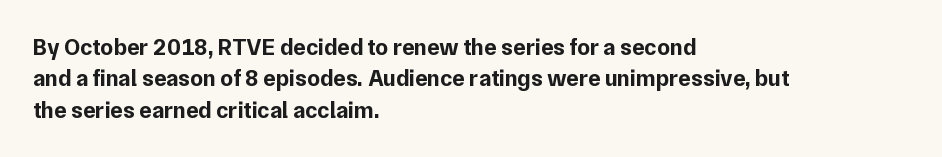
If you drew a line through each stem, it would be perfectly vertical. The face used here has the dense, thick strokes of a bold. All the whitespace from short lines collects on the right. Observe the ordinary spacing: letters are neighbours, not strangers. Rule under the text: the space is simply empty.
